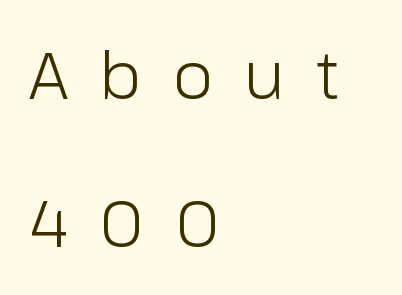
{"serif": "no", "italic": "no", "bold": "no", "weight": "light", "width": "normal", "stroke_contrast": "low", "x_height": "medium", "monospaced": "no", "underline": "no", "align": "left", "line_spacing": "loose", "line_spacing_ratio": 2.27, "letter_spacing": "wide", "letter_spacing_em": 0.48, "glyph_px": 65}
